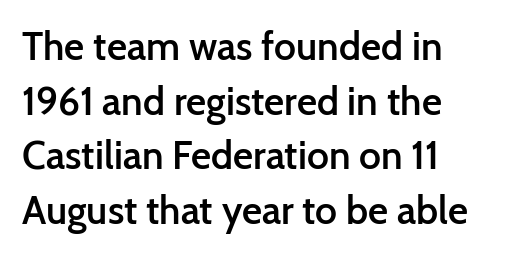
The image shows 39 px semibold sans-serif type, upright; set left-aligned, normal line spacing (1.4x), normal letter spacing, not underlined; low stroke contrast and a medium x-height.
